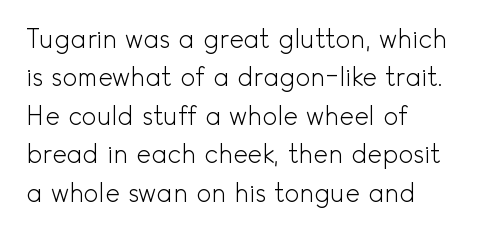
Q: Is the text bold? A: No.
Q: Is the text italic (slanted)? A: No, it is upright.
Q: Is the text underlined? A: No.
Q: How is the paragraph aligned? A: Left-aligned.
Q: Is the spacing between letters normal or unusually wide? A: Normal.
Q: Is the spacing between lines tight, normal or loose? A: Normal.
